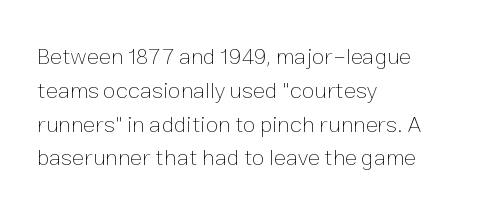
Q: Is the text bold? A: No.
Q: Is the text italic (slanted)? A: No, it is upright.
Q: Is the text underlined? A: No.
Q: How is the paragraph aligned? A: Left-aligned.
Q: Is the spacing between letters normal or unusually wide? A: Normal.
Q: Is the spacing between lines tight, normal or loose? A: Normal.
